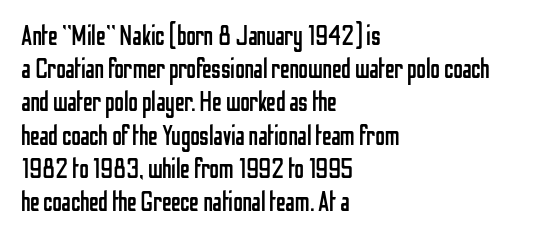
{"italic": "no", "bold": "no", "underline": "no", "align": "left", "line_spacing_ratio": 1.23, "letter_spacing": "normal", "letter_spacing_em": 0.0, "glyph_px": 27}
